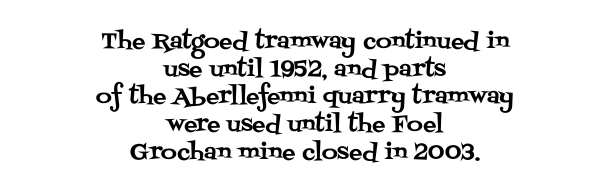
Rule under the text: the space is simply empty. Each new line begins a customary step beneath the previous one. The paragraph has two soft edges and a firm central axis. Honestly, the letter spacing is just normal — you wouldn't notice it.
